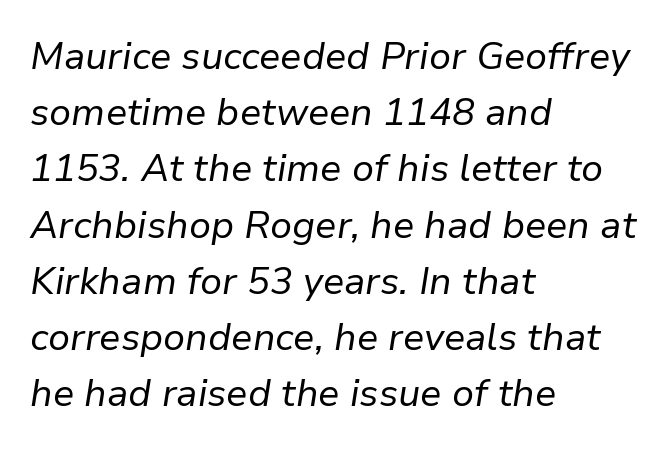
The image shows 38 px regular-weight type, italic (leaning right); set left-aligned, normal line spacing (1.48x), normal letter spacing, not underlined; low stroke contrast and a medium x-height.
